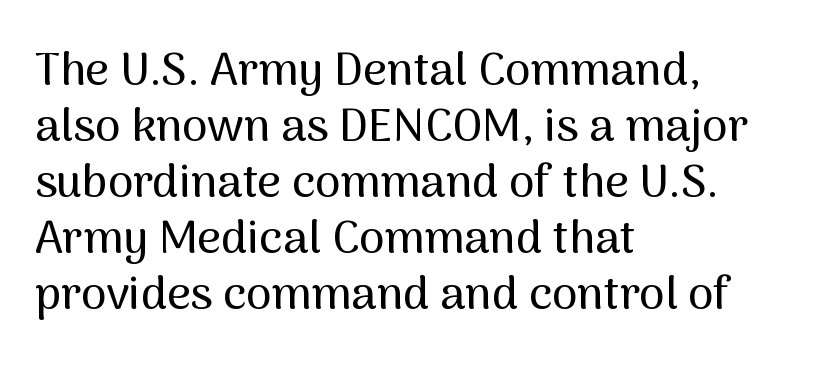
{"serif": "no", "italic": "no", "width": "normal", "stroke_contrast": "medium", "x_height": "medium", "monospaced": "no", "underline": "no", "align": "left", "line_spacing_ratio": 1.22, "letter_spacing": "normal", "letter_spacing_em": 0.0, "glyph_px": 46}
